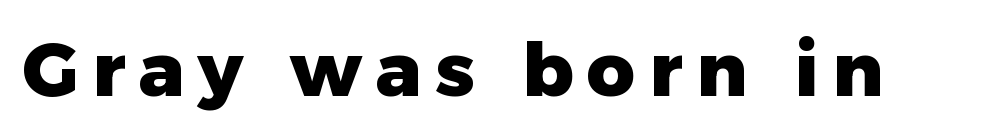
Q: Is the text bold? A: Yes.
Q: Is the text italic (slanted)? A: No, it is upright.
Q: Is the typeface a serif or a sans-serif typeface? A: Sans-serif.
Q: Is the text underlined? A: No.
Q: Width (condensed, normal, or wide)? A: Normal.
Q: Stroke contrast? A: Low.
Q: x-height? A: Medium.
Q: Monospaced? A: No.
